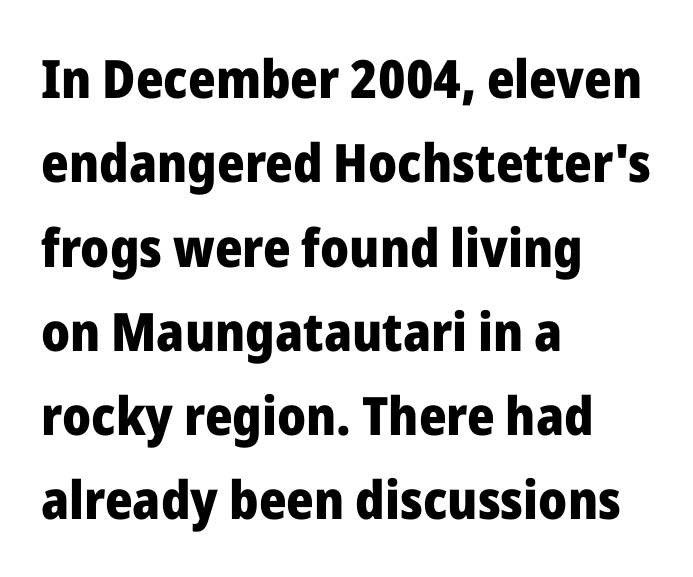
{"serif": "no", "italic": "no", "bold": "yes", "weight": "heavy", "width": "normal", "stroke_contrast": "low", "x_height": "medium", "monospaced": "no", "underline": "no", "align": "left", "line_spacing": "normal", "line_spacing_ratio": 1.59, "letter_spacing": "normal", "letter_spacing_em": 0.0, "glyph_px": 53}
